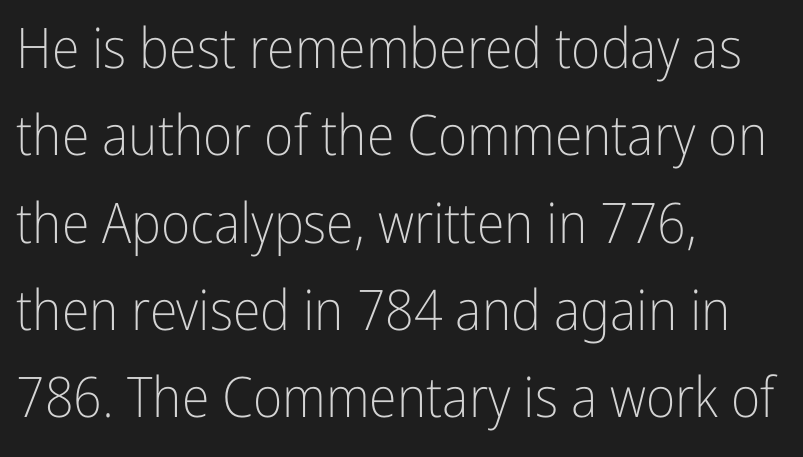
The image shows 56 px light, condensed sans-serif type, upright; set left-aligned, normal line spacing (1.56x), normal letter spacing, not underlined; low stroke contrast and a medium x-height.
